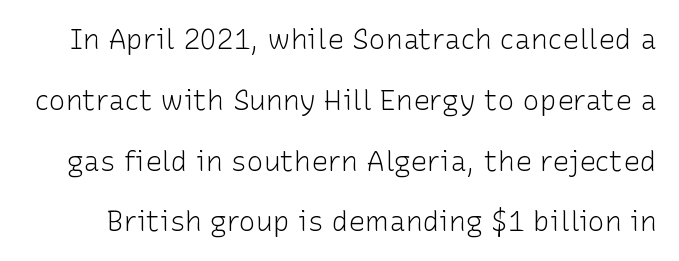
{"serif": "no", "italic": "no", "bold": "no", "weight": "light", "width": "normal", "stroke_contrast": "low", "x_height": "medium", "monospaced": "no", "underline": "no", "line_spacing": "loose", "line_spacing_ratio": 2.17, "letter_spacing": "normal", "letter_spacing_em": 0.0, "glyph_px": 28}
